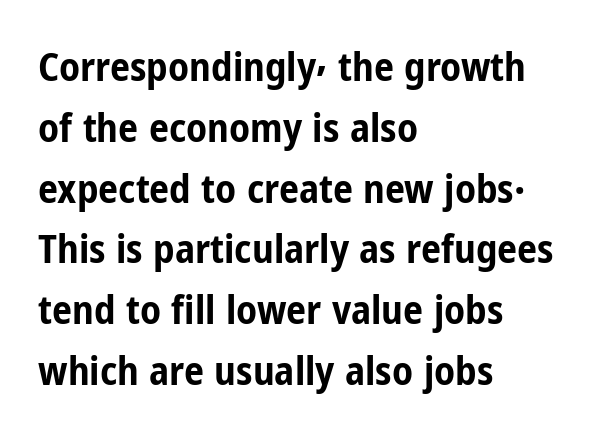
{"serif": "no", "italic": "no", "bold": "yes", "weight": "bold", "width": "condensed", "stroke_contrast": "low", "x_height": "medium", "monospaced": "no", "underline": "no", "align": "left", "line_spacing": "normal", "line_spacing_ratio": 1.52, "letter_spacing": "normal", "letter_spacing_em": 0.0, "glyph_px": 40}
